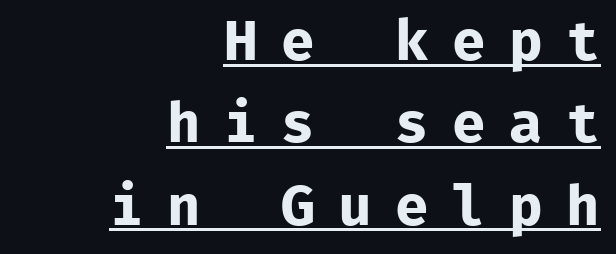
Does the type have serifs? No, each stem ends abruptly. Vertical spacing — default. Line ends are locked; line starts wander. The rendering uses the underline text-decoration. Looks like terminal output: every glyph gets an equal slot.
